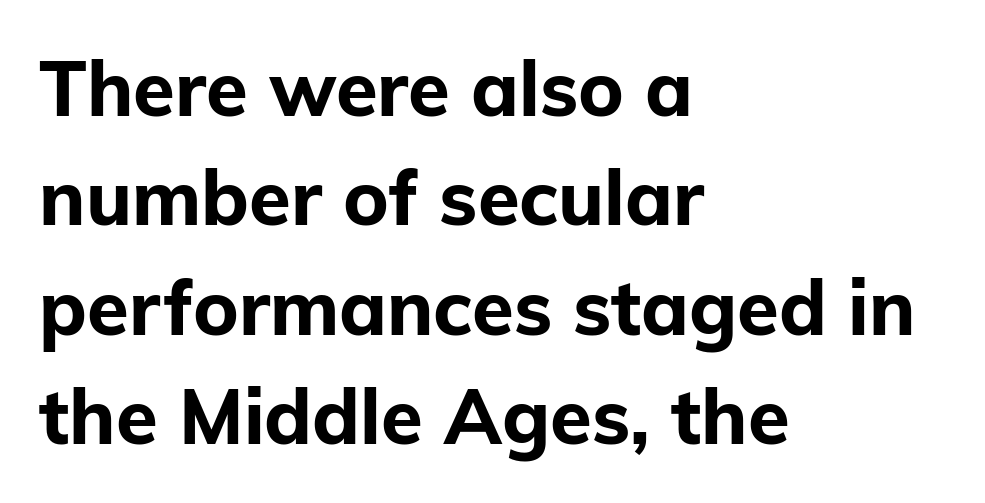
The image shows 76 px bold sans-serif type, upright; set left-aligned, normal line spacing (1.44x), normal letter spacing, not underlined; low stroke contrast and a medium x-height.
